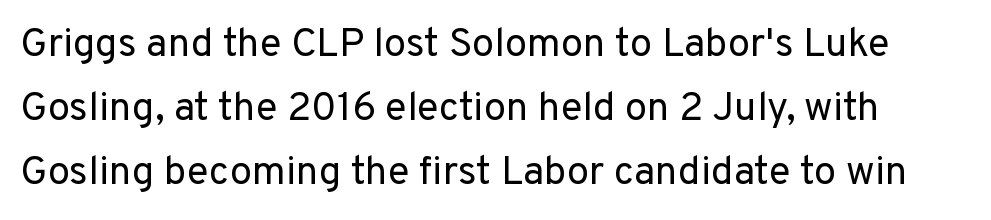
Q: Is the text bold? A: No.
Q: Is the text italic (slanted)? A: No, it is upright.
Q: Is the typeface a serif or a sans-serif typeface? A: Sans-serif.
Q: Is the text underlined? A: No.
Q: Is the spacing between letters normal or unusually wide? A: Normal.
Q: Is the spacing between lines tight, normal or loose? A: Normal.
Q: Width (condensed, normal, or wide)? A: Normal.
Q: Stroke contrast? A: Low.
Q: x-height? A: Medium.
Q: Monospaced? A: No.
